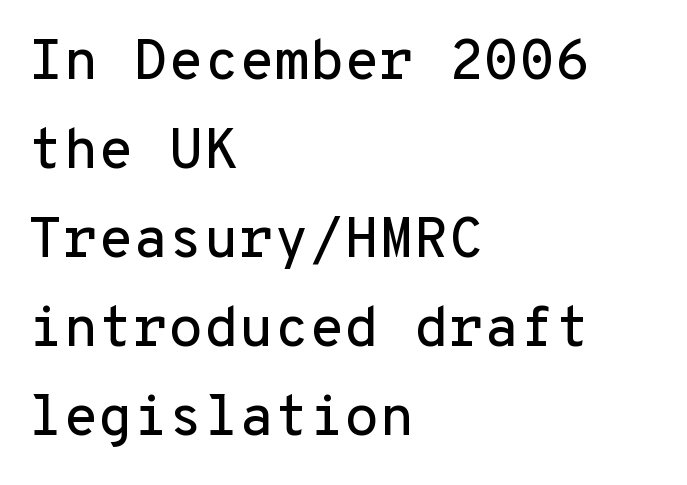
Nobody drew a line under any word here. Is this a fixed-width face? Yes — each glyph sits in an identical cell. The paragraph has a hard left edge and a soft right edge. The lines sit at an ordinary, default distance from one another. The face used here is a sans, in the tradition of grotesques and geometrics.
